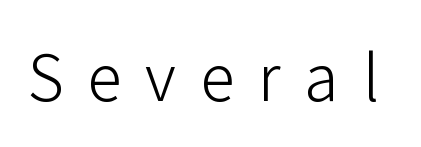
{"serif": "no", "italic": "no", "bold": "no", "weight": "light", "width": "normal", "stroke_contrast": "low", "x_height": "medium", "monospaced": "no", "underline": "no", "letter_spacing": "wide", "letter_spacing_em": 0.38, "glyph_px": 63}
